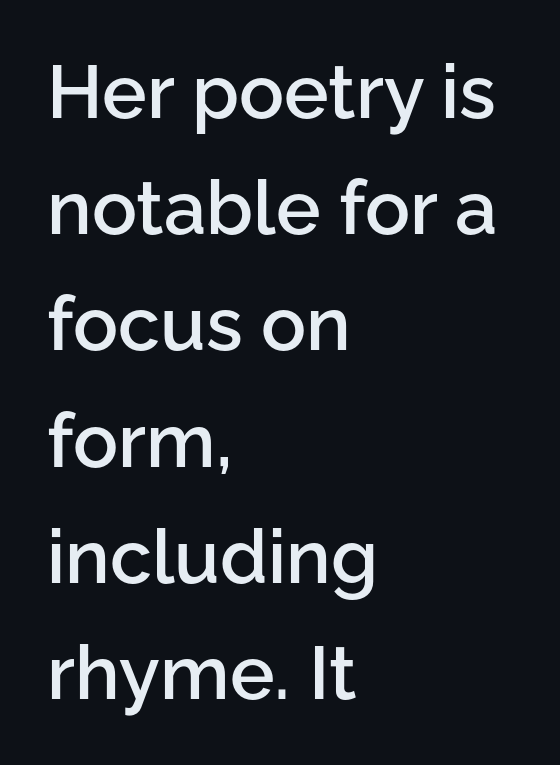
The image shows 75 px semibold sans-serif type, upright; set left-aligned, normal line spacing (1.55x), normal letter spacing, not underlined; low stroke contrast and a medium x-height.
